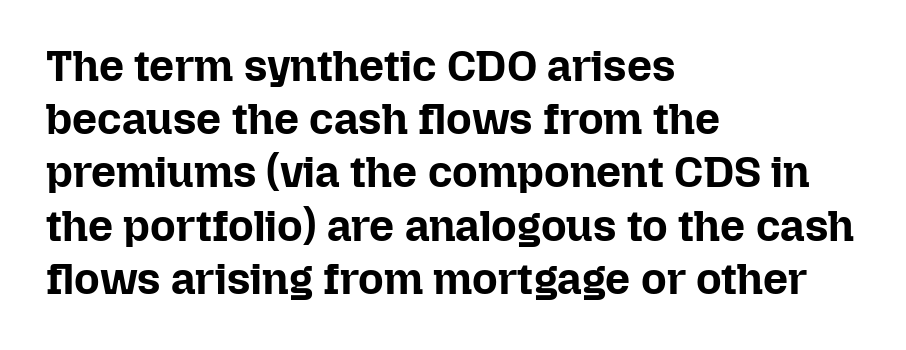
Q: Is the text bold? A: Yes.
Q: Is the text italic (slanted)? A: No, it is upright.
Q: Is the text underlined? A: No.
Q: How is the paragraph aligned? A: Left-aligned.
Q: Is the spacing between letters normal or unusually wide? A: Normal.
Q: Width (condensed, normal, or wide)? A: Normal.
Q: Stroke contrast? A: Low.
Q: x-height? A: Medium.
Q: Monospaced? A: No.
